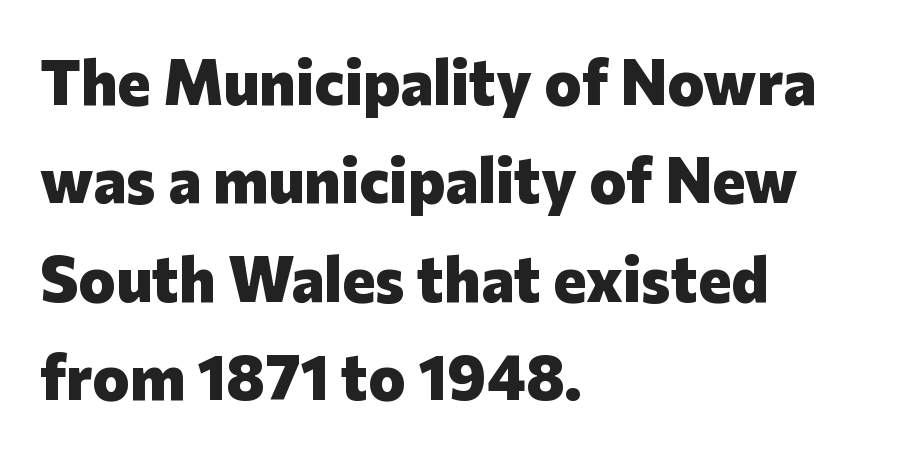
{"serif": "no", "italic": "no", "bold": "yes", "weight": "heavy", "width": "normal", "stroke_contrast": "low", "x_height": "medium", "monospaced": "no", "underline": "no", "align": "left", "line_spacing": "normal", "line_spacing_ratio": 1.56, "letter_spacing": "normal", "letter_spacing_em": 0.0, "glyph_px": 63}
